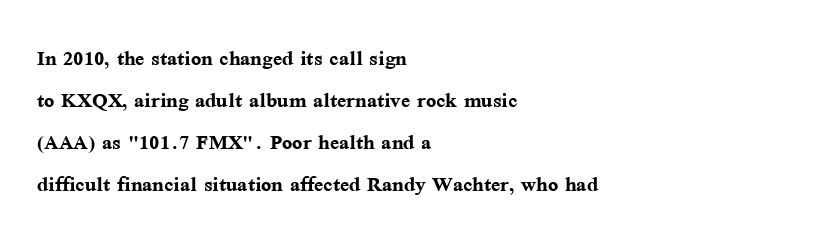
The face used here has the dense, thick strokes of a bold. Students, observe: this is what conventionally led text looks like. Notice how the stems are strictly vertical — no italics here. The setting favours the left margin, as ordinary paragraphs usually do.
